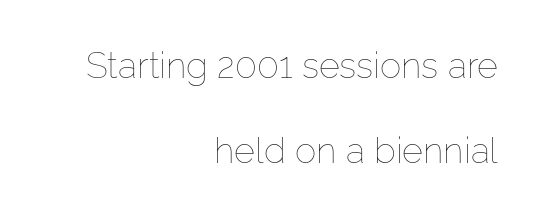
{"italic": "no", "bold": "no", "weight": "thin", "width": "normal", "stroke_contrast": "low", "x_height": "medium", "monospaced": "no", "underline": "no", "align": "right", "line_spacing": "loose", "line_spacing_ratio": 2.35, "letter_spacing": "normal", "letter_spacing_em": 0.0, "glyph_px": 36}
